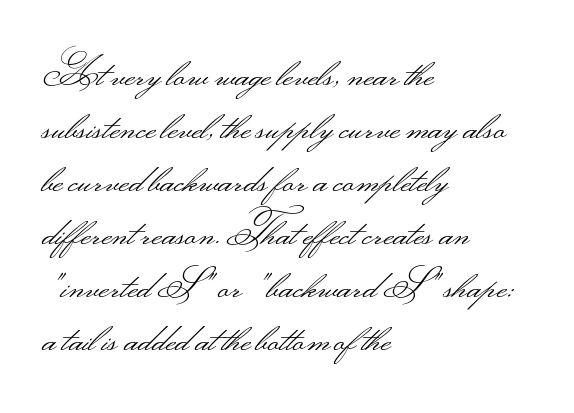
{"serif": "no", "bold": "no", "weight": "light", "width": "wide", "stroke_contrast": "medium", "monospaced": "no", "underline": "no", "align": "left", "line_spacing": "normal", "line_spacing_ratio": 1.36, "letter_spacing": "normal", "letter_spacing_em": 0.0, "glyph_px": 39}
